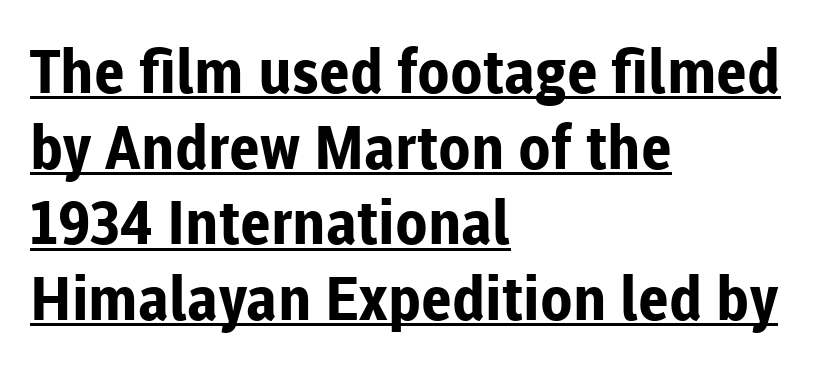
A roman cut, with each character standing at attention. The typesetter has applied underlining to the passage shown. This sample has the flowing, uneven cadence of proportional lettering. Set as a true bold cut, around the 700 mark.
